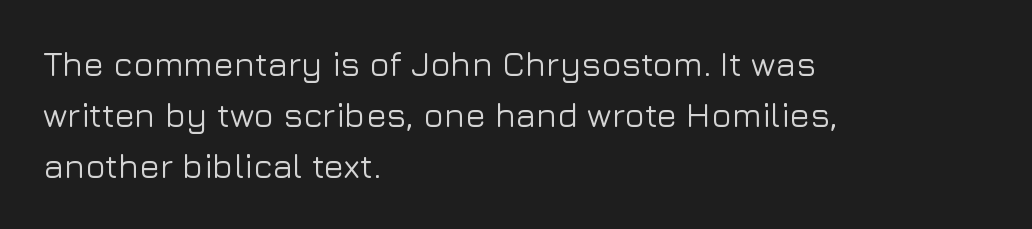
Here the glyphs are tracked normally, forming tight word shapes. Honestly, there is no underline to notice here at all. The typeface chosen for these lines omits serifs. Do the characters align in a grid? No, the font is proportional. Notice how the stems are strictly vertical — no italics here. Notice how descenders clear the ascenders below comfortably — that's standard leading.
